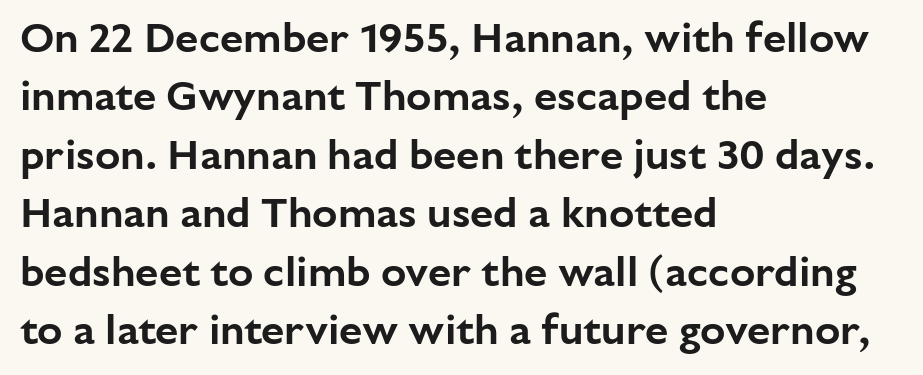
The font's upright variant was chosen for this text. The letterforms sit shoulder to shoulder at normal distance. A clean baseline with only descenders dipping below it. Is this a fixed-width face? No — the glyphs have proportional, varying widths.
